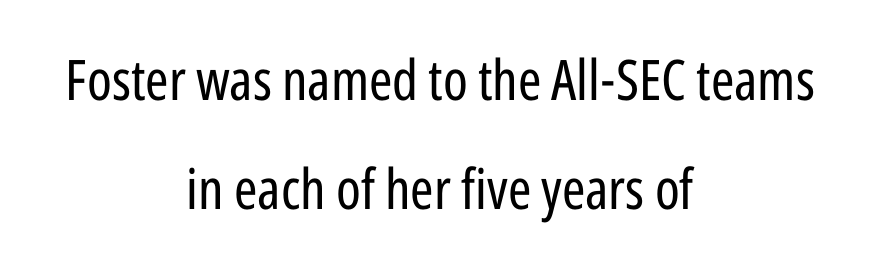
Compared with a typical body face, this is equally light or lighter still. Only glyphs here, with clear space below each row. What kind of face is this? One without serifs — a sans. A typesetter would call this proportional, since set widths differ per character.
